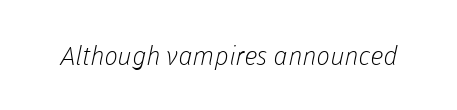
Q: Is the text bold? A: No.
Q: Is the text underlined? A: No.
Q: Is the spacing between letters normal or unusually wide? A: Normal.
